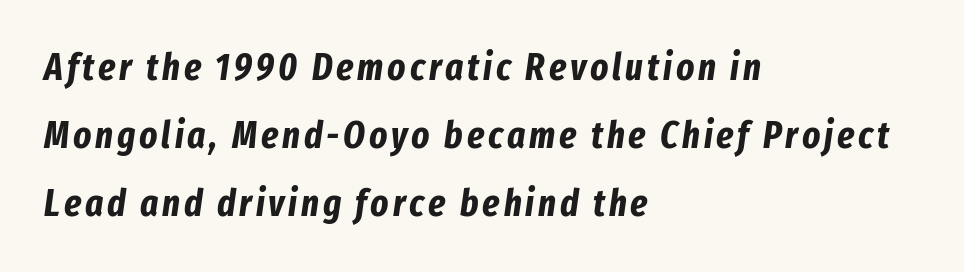
Q: Is the text bold? A: Yes.
Q: Is the text italic (slanted)? A: Yes, it leans right by about 8 degrees.
Q: Is the text underlined? A: No.
Q: How is the paragraph aligned? A: Left-aligned.
Q: Width (condensed, normal, or wide)? A: Condensed.
Q: Stroke contrast? A: Low.
Q: x-height? A: Medium.
Q: Monospaced? A: No.
